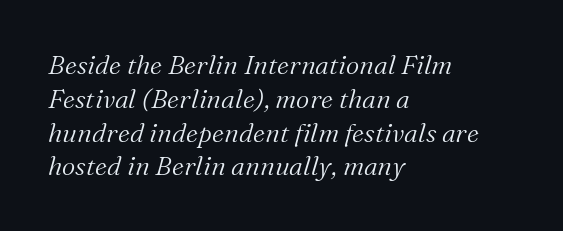
The image shows 26 px text type, italic (leaning right); set left-aligned, normal line spacing (1.3x), normal letter spacing, not underlined.
